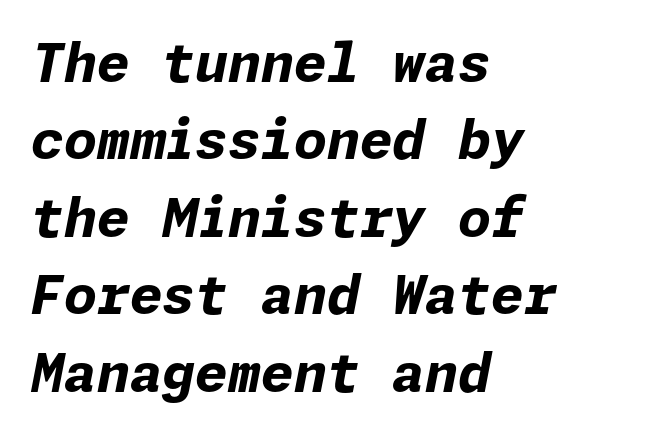
Q: Is the text bold? A: Yes.
Q: Is the text italic (slanted)? A: Yes, it leans right by about 11 degrees.
Q: Is the text underlined? A: No.
Q: How is the paragraph aligned? A: Left-aligned.
Q: Is the spacing between letters normal or unusually wide? A: Normal.
Q: Is the spacing between lines tight, normal or loose? A: Normal.
Q: Width (condensed, normal, or wide)? A: Normal.
Q: Stroke contrast? A: Low.
Q: x-height? A: Medium.
